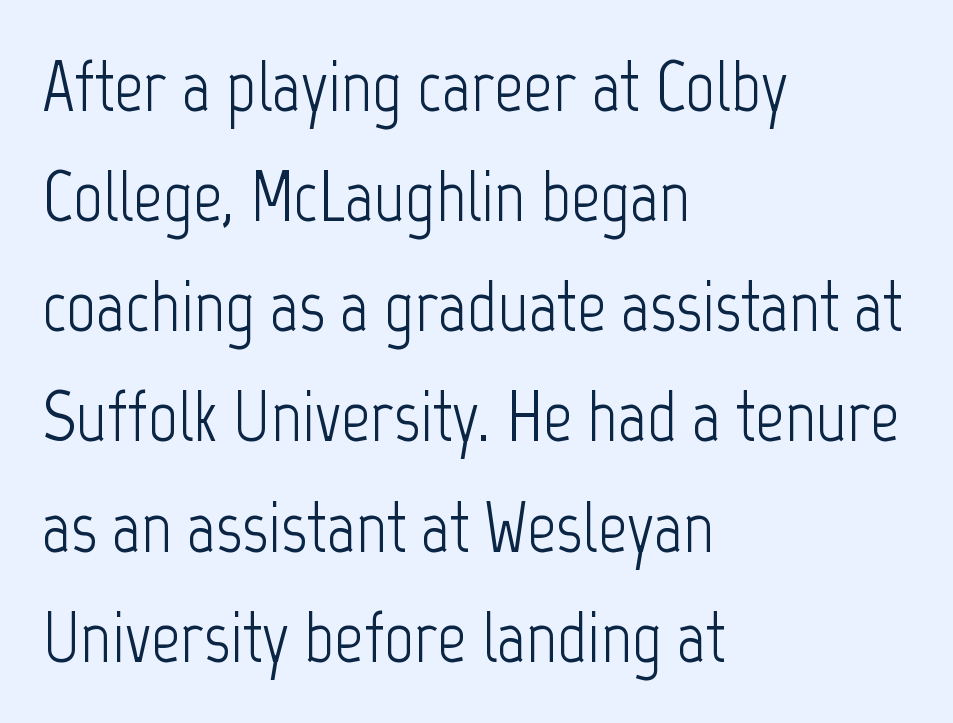
{"serif": "no", "italic": "no", "bold": "no", "weight": "light", "width": "condensed", "stroke_contrast": "low", "x_height": "medium", "monospaced": "no", "underline": "no", "align": "left", "line_spacing": "normal", "line_spacing_ratio": 1.53, "letter_spacing": "normal", "letter_spacing_em": 0.0, "glyph_px": 72}
